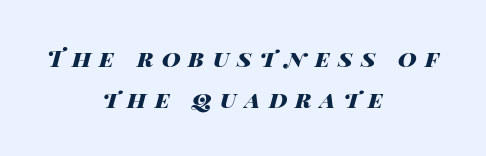
Q: Is the text bold? A: Yes.
Q: Is the text italic (slanted)? A: Yes, it leans right by about 14 degrees.
Q: Is the text underlined? A: No.
Q: How is the paragraph aligned? A: Centered.
Q: Is the spacing between letters normal or unusually wide? A: Unusually wide.
